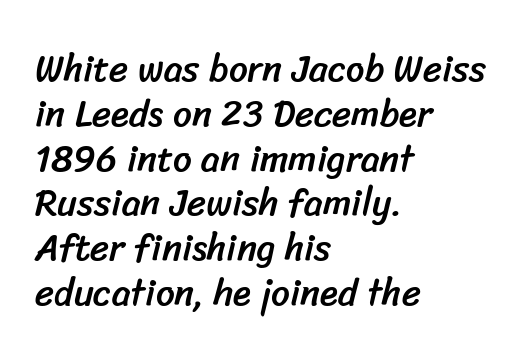
The text was rendered using a sans face with plain stroke endings. Character widths vary here, with narrow letters taking less room than wide ones. Letter spacing: default. Short and long lines alike share a common starting point at left. Lines of text with bare space underneath.
